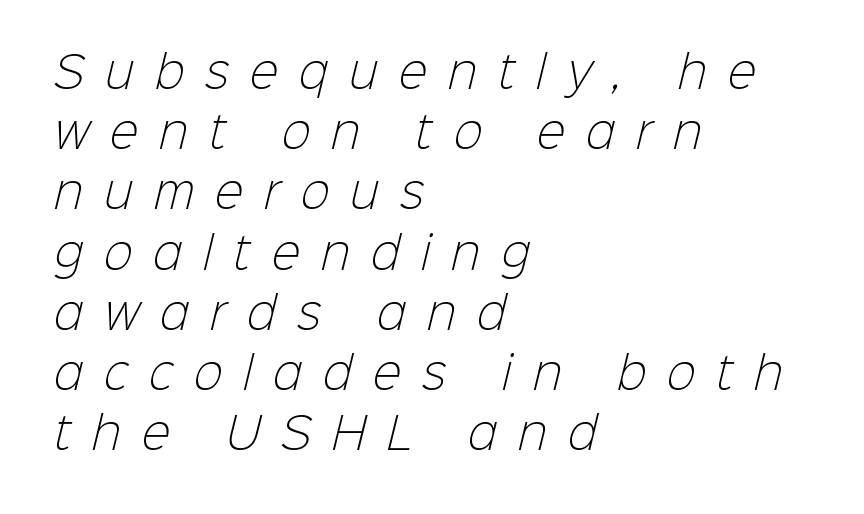
{"serif": "no", "bold": "no", "weight": "light", "width": "normal", "stroke_contrast": "low", "x_height": "medium", "monospaced": "no", "underline": "no", "align": "left", "line_spacing": "normal", "line_spacing_ratio": 1.4, "letter_spacing": "wide", "letter_spacing_em": 0.49, "glyph_px": 43}
